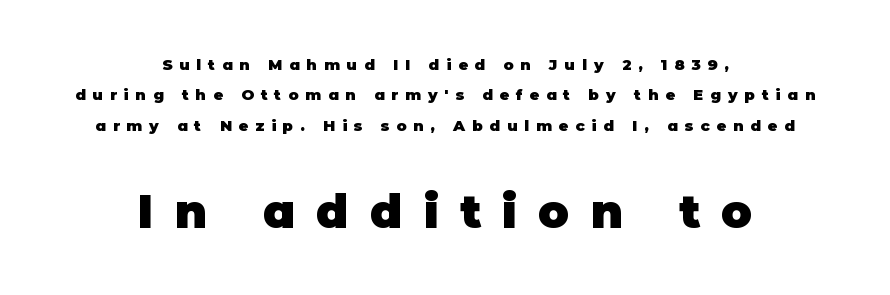
Q: Is the text bold? A: Yes.
Q: Is the text italic (slanted)? A: No, it is upright.
Q: Is the typeface a serif or a sans-serif typeface? A: Sans-serif.
Q: Is the text underlined? A: No.
Q: How is the paragraph aligned? A: Centered.
Q: Is the spacing between letters normal or unusually wide? A: Unusually wide.
Q: Is the spacing between lines tight, normal or loose? A: Loose.
Q: Which block of text is set in a larger size, the first (top) or the second (bottom)? A: The second (bottom) one.
Q: Width (condensed, normal, or wide)? A: Normal.
Q: Stroke contrast? A: Low.
Q: x-height? A: Large.
Q: Monospaced? A: No.
